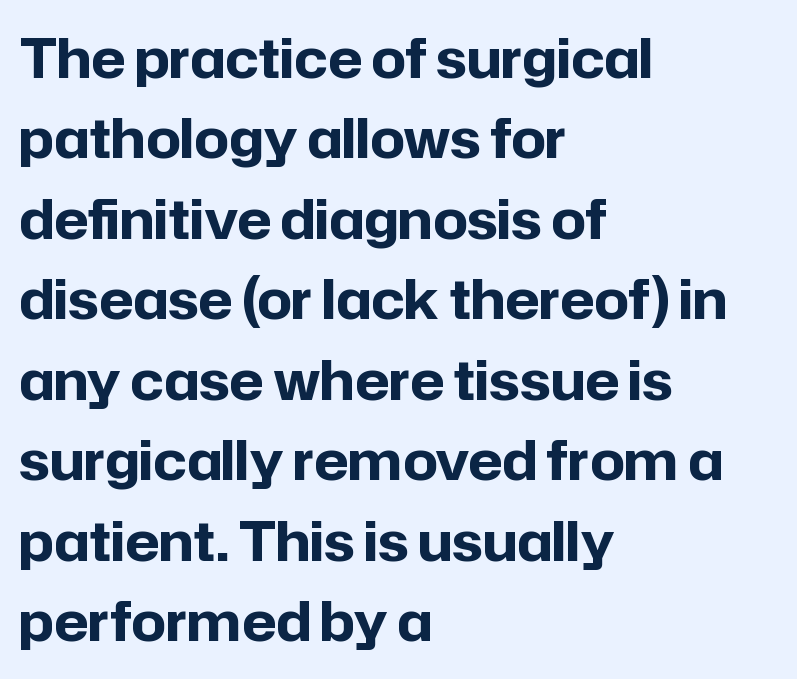
The image shows 54 px bold sans-serif type, upright; set left-aligned, normal line spacing (1.49x), normal letter spacing, not underlined; low stroke contrast and a medium x-height.
